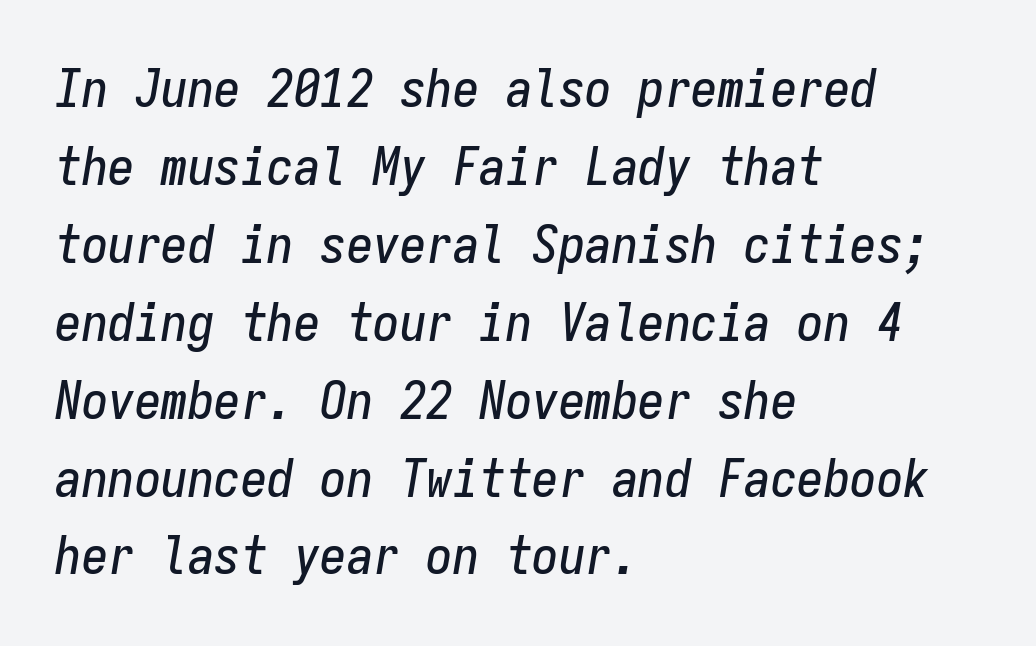
Q: Is the text italic (slanted)? A: Yes, it leans right by about 9 degrees.
Q: Is the text underlined? A: No.
Q: How is the paragraph aligned? A: Left-aligned.
Q: Is the spacing between letters normal or unusually wide? A: Normal.
Q: Is the spacing between lines tight, normal or loose? A: Normal.
Q: Width (condensed, normal, or wide)? A: Condensed.
Q: Stroke contrast? A: Low.
Q: x-height? A: Medium.
Q: Monospaced? A: Yes.
